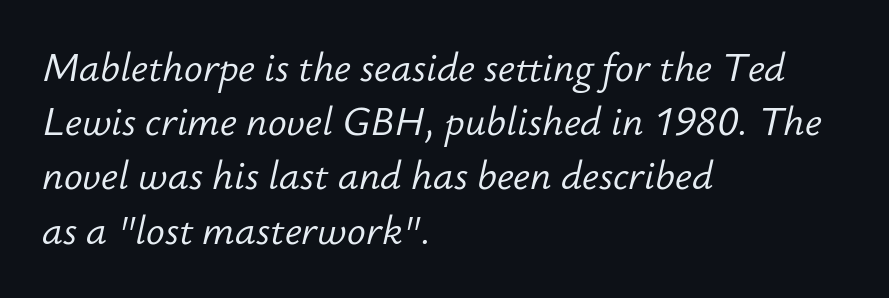
The image shows 39 px light type, italic (leaning right); set left-aligned, normal line spacing (1.39x), normal letter spacing, not underlined; low stroke contrast and a small x-height.
